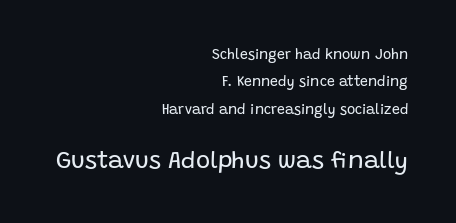
The image shows 24 px text type, upright; set right-aligned, loose line spacing (1.96x), normal letter spacing, not underlined; the second (bottom) block is 1.71x larger.
